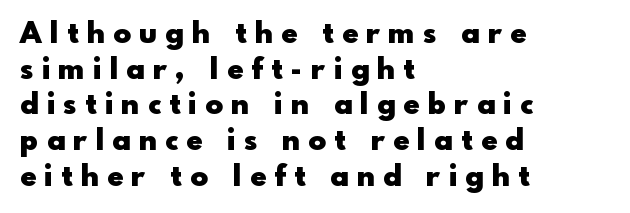
{"serif": "no", "italic": "no", "bold": "yes", "weight": "heavy", "width": "normal", "x_height": "small", "monospaced": "no", "underline": "no", "align": "left", "line_spacing_ratio": 1.23, "letter_spacing": "wide", "letter_spacing_em": 0.3, "glyph_px": 29}
